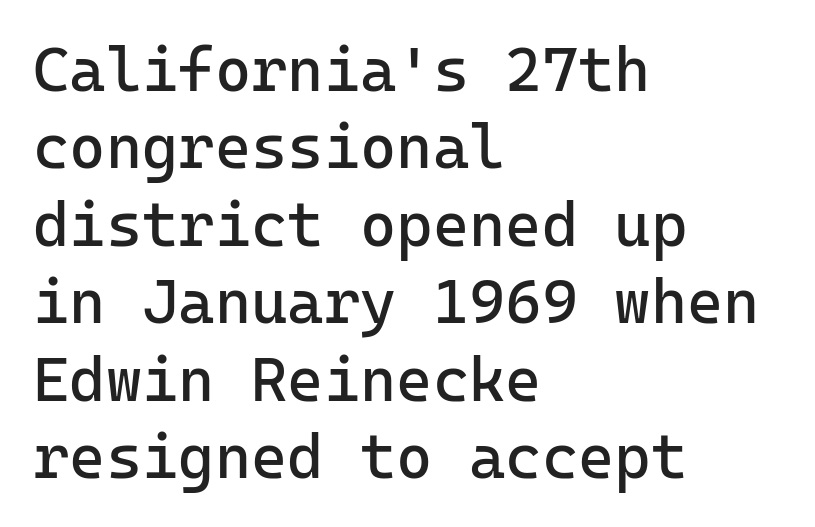
Q: Is the text bold? A: No.
Q: Is the text italic (slanted)? A: No, it is upright.
Q: Is the typeface a serif or a sans-serif typeface? A: Sans-serif.
Q: Is the text underlined? A: No.
Q: How is the paragraph aligned? A: Left-aligned.
Q: Is the spacing between letters normal or unusually wide? A: Normal.
Q: Is the spacing between lines tight, normal or loose? A: Normal.
Q: Width (condensed, normal, or wide)? A: Normal.
Q: Stroke contrast? A: Low.
Q: x-height? A: Medium.
Q: Monospaced? A: Yes.
